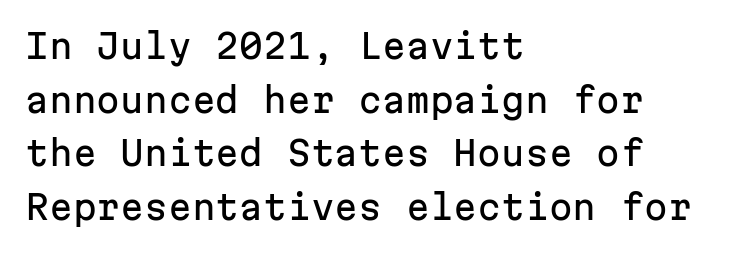
The image shows 34 px sans-serif type, upright, monospaced; set left-aligned, normal line spacing (1.58x), normal letter spacing, not underlined; low stroke contrast and a medium x-height.
